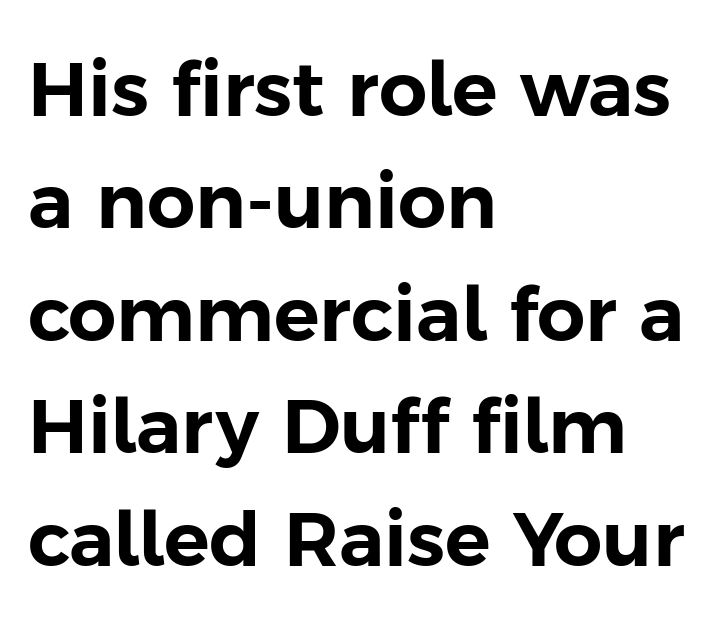
{"serif": "no", "italic": "no", "width": "normal", "stroke_contrast": "low", "x_height": "medium", "monospaced": "no", "underline": "no", "align": "left", "line_spacing": "normal", "line_spacing_ratio": 1.48, "letter_spacing": "normal", "letter_spacing_em": 0.0, "glyph_px": 76}
